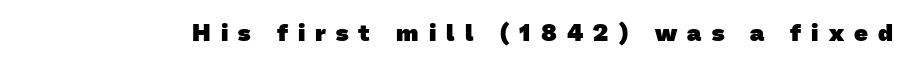
The image shows 24 px bold type; set unusually wide letter spacing (+0.42 em), not underlined.
